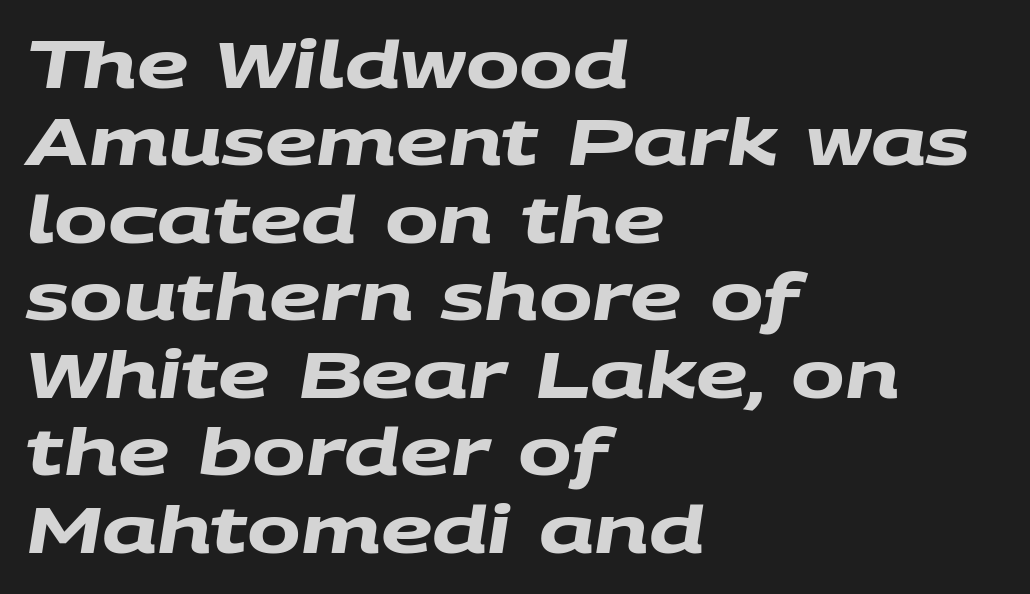
Each letter keeps its own natural width here, so spacing adapts to shape. These lines carry a lot of weight — the face is fully bold. The foot of each line stays bare and open. Regarding serifs, this sample does without them.
